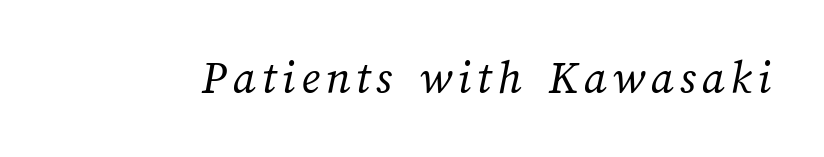
{"bold": "no", "weight": "regular", "width": "normal", "stroke_contrast": "medium", "x_height": "medium", "monospaced": "no", "underline": "no", "glyph_px": 48}
